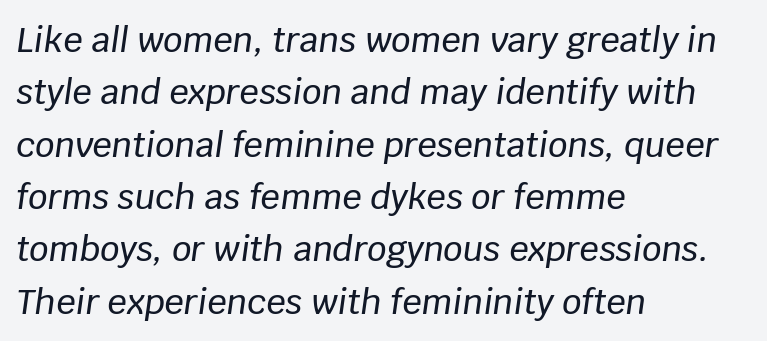
The space between consecutive lines is moderate. This sample has the flowing, uneven cadence of proportional lettering. Default kerning and tracking; the words read as compact shapes. Has an underline been added? It has not.
